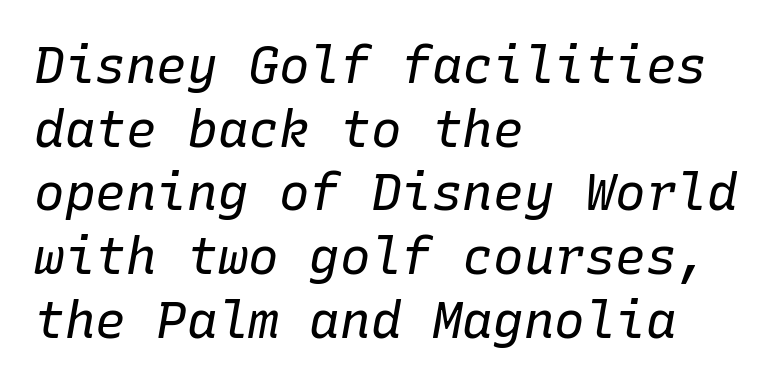
Q: Is the text bold? A: No.
Q: Is the text italic (slanted)? A: Yes, it leans right by about 10 degrees.
Q: Is the text underlined? A: No.
Q: How is the paragraph aligned? A: Left-aligned.
Q: Is the spacing between letters normal or unusually wide? A: Normal.
Q: Is the spacing between lines tight, normal or loose? A: Normal.
Q: Width (condensed, normal, or wide)? A: Normal.
Q: Stroke contrast? A: Low.
Q: x-height? A: Medium.
Q: Monospaced? A: Yes.
